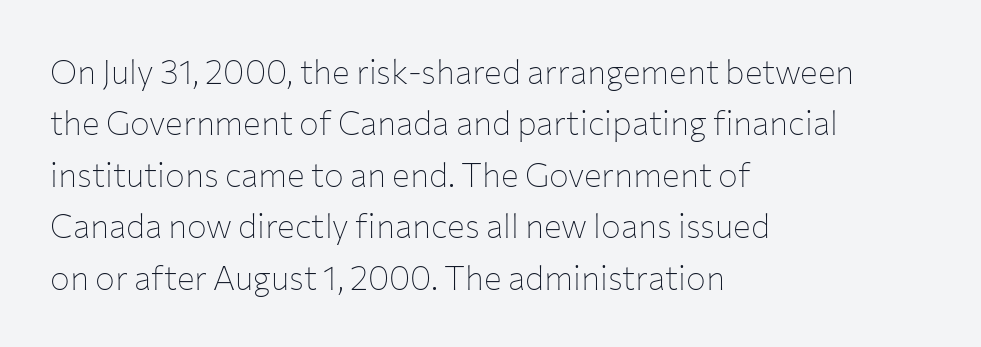
Q: Is the text bold? A: No.
Q: Is the text italic (slanted)? A: No, it is upright.
Q: Is the typeface a serif or a sans-serif typeface? A: Sans-serif.
Q: Is the text underlined? A: No.
Q: How is the paragraph aligned? A: Left-aligned.
Q: Is the spacing between letters normal or unusually wide? A: Normal.
Q: Is the spacing between lines tight, normal or loose? A: Normal.
Q: Width (condensed, normal, or wide)? A: Normal.
Q: Stroke contrast? A: Low.
Q: x-height? A: Medium.
Q: Monospaced? A: No.
